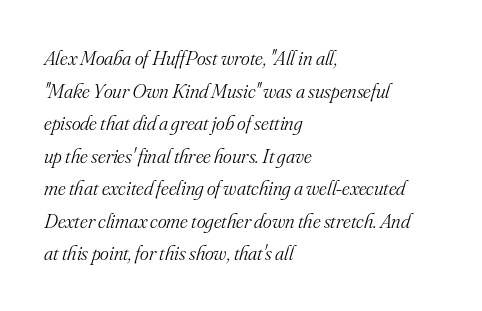
{"italic": "yes", "lean": "right", "slant_degrees": 16, "bold": "no", "underline": "no", "align": "left", "line_spacing": "normal", "line_spacing_ratio": 1.55, "letter_spacing": "normal", "letter_spacing_em": 0.0, "glyph_px": 21}
